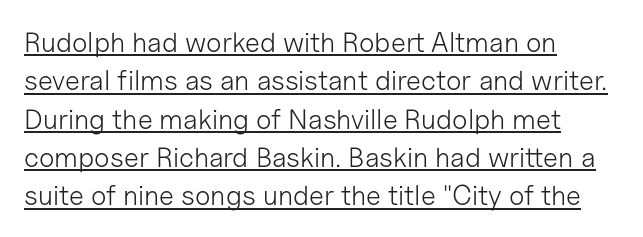
{"serif": "no", "italic": "no", "bold": "no", "weight": "light", "width": "normal", "stroke_contrast": "low", "x_height": "medium", "monospaced": "no", "underline": "yes", "align": "left", "line_spacing": "normal", "line_spacing_ratio": 1.37, "letter_spacing": "normal", "letter_spacing_em": 0.0, "glyph_px": 28}
